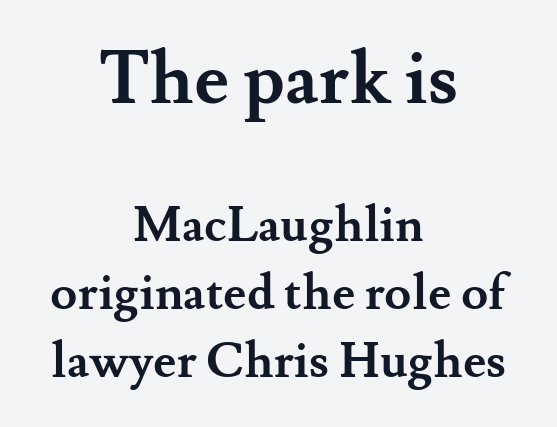
The designer left line spacing at the default. Characters remain perfectly vertical along every line. Block one is the big one; block two sits smaller underneath. Think of a printed novel: that variable character pitch is what you see here.
